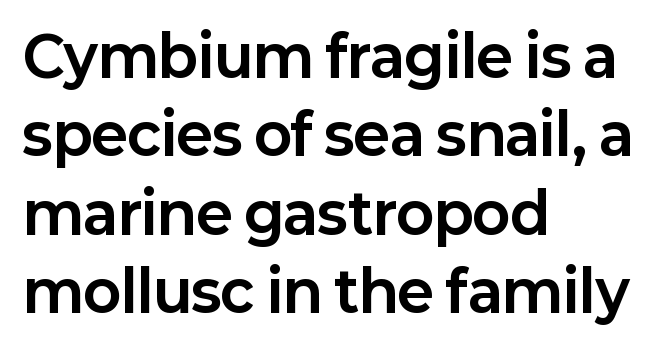
I'd call this a sans setting — the letters go barefoot. Casual observation: everything's shoved over to the left. Italic? Not at all — the glyphs are vertical. Line spacing here is normal. Each word holds together tightly as a unit, with standard inter-letter gaps.
